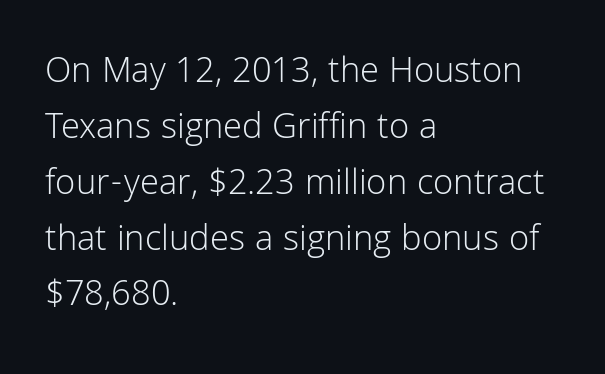
{"serif": "no", "italic": "no", "bold": "no", "weight": "light", "width": "normal", "stroke_contrast": "low", "x_height": "medium", "monospaced": "no", "underline": "no", "align": "left", "line_spacing": "normal", "line_spacing_ratio": 1.51, "letter_spacing": "normal", "letter_spacing_em": 0.0, "glyph_px": 37}
